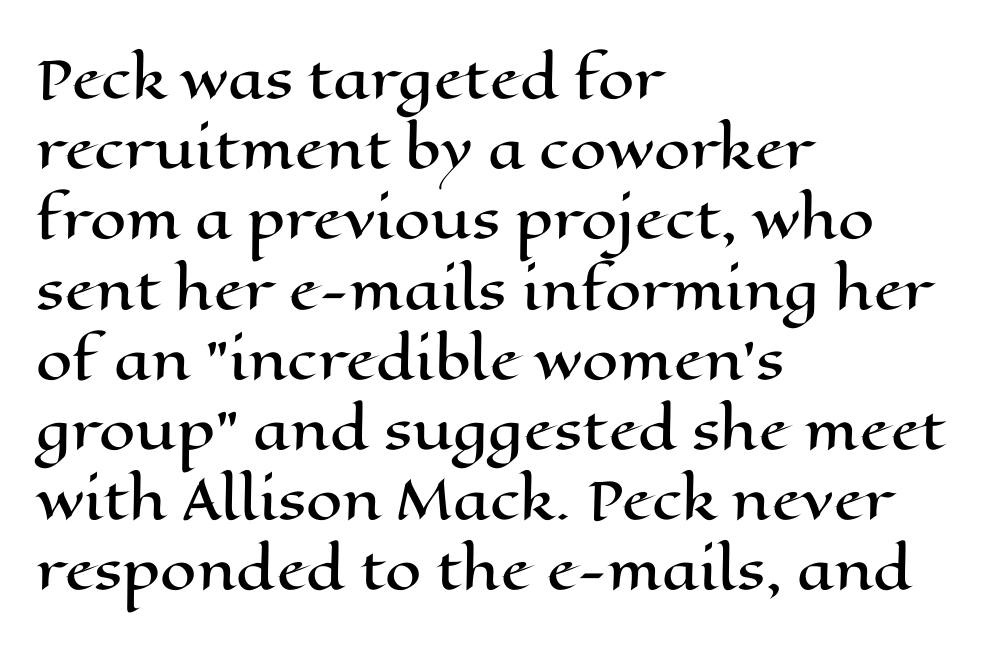
Q: Is the text italic (slanted)? A: No, it is upright.
Q: Is the text underlined? A: No.
Q: How is the paragraph aligned? A: Left-aligned.
Q: Is the spacing between letters normal or unusually wide? A: Normal.
Q: Is the spacing between lines tight, normal or loose? A: Normal.
Q: Width (condensed, normal, or wide)? A: Wide.
Q: Stroke contrast? A: High.
Q: x-height? A: Medium.
Q: Monospaced? A: No.
